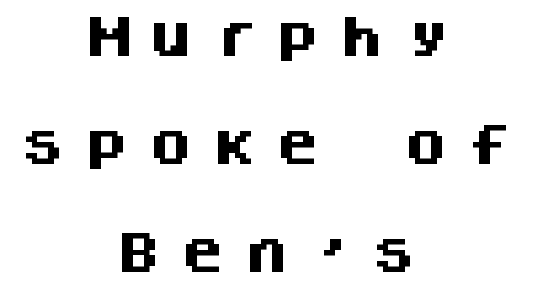
Q: Is the text bold? A: Yes.
Q: Is the text italic (slanted)? A: No, it is upright.
Q: Is the typeface a serif or a sans-serif typeface? A: Sans-serif.
Q: Is the text underlined? A: No.
Q: How is the paragraph aligned? A: Centered.
Q: Is the spacing between letters normal or unusually wide? A: Unusually wide.
Q: Is the spacing between lines tight, normal or loose? A: Loose.
Q: Width (condensed, normal, or wide)? A: Normal.
Q: Stroke contrast? A: Medium.
Q: x-height? A: Large.
Q: Monospaced? A: Yes.
